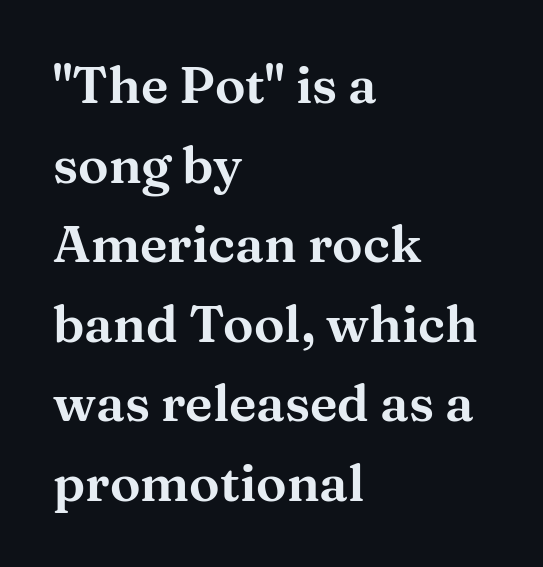
The image shows 51 px wide serif type, upright; set left-aligned, normal line spacing (1.56x), normal letter spacing, not underlined; medium stroke contrast and a medium x-height.
